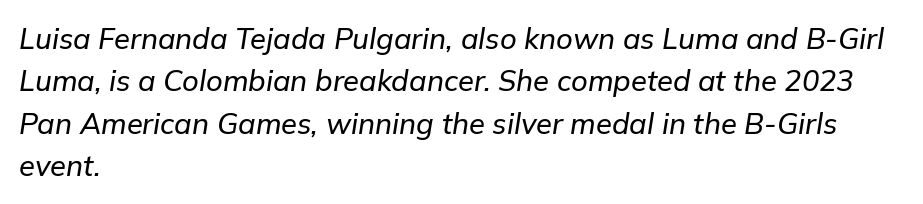
{"italic": "yes", "lean": "right", "slant_degrees": 9, "width": "normal", "stroke_contrast": "low", "x_height": "medium", "monospaced": "no", "underline": "no", "align": "left", "line_spacing": "normal", "line_spacing_ratio": 1.46, "letter_spacing": "normal", "letter_spacing_em": 0.0, "glyph_px": 29}
